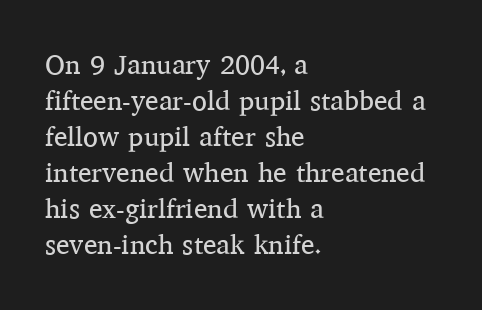
A clean baseline with only descenders dipping below it. The letters stand upright; this is a roman face. The letterforms sit shoulder to shoulder at normal distance. The compositor pushed each line to the left boundary.
